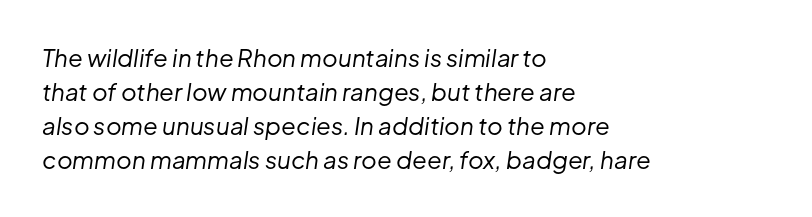
Q: Is the text bold? A: No.
Q: Is the text italic (slanted)? A: Yes, it leans right by about 8 degrees.
Q: Is the text underlined? A: No.
Q: How is the paragraph aligned? A: Left-aligned.
Q: Is the spacing between letters normal or unusually wide? A: Normal.
Q: Is the spacing between lines tight, normal or loose? A: Normal.
